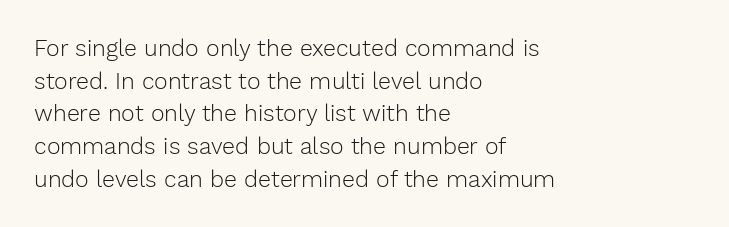
{"italic": "no", "bold": "no", "underline": "no", "align": "left", "line_spacing": "normal", "line_spacing_ratio": 1.42, "letter_spacing": "normal", "letter_spacing_em": 0.0, "glyph_px": 23}
